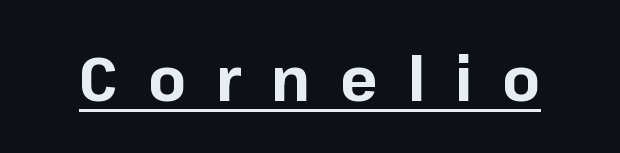
{"serif": "no", "italic": "no", "bold": "yes", "weight": "bold", "width": "normal", "stroke_contrast": "low", "x_height": "medium", "monospaced": "no", "underline": "yes", "letter_spacing": "wide", "letter_spacing_em": 0.48, "glyph_px": 62}
